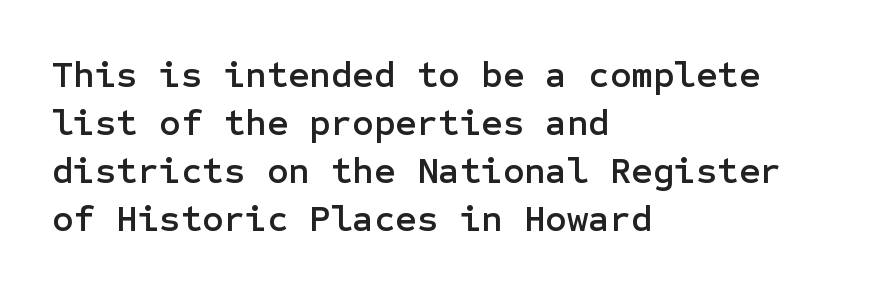
The image shows 37 px sans-serif type, upright; set left-aligned, normal line spacing (1.3x), normal letter spacing, not underlined; low stroke contrast and a medium x-height.
